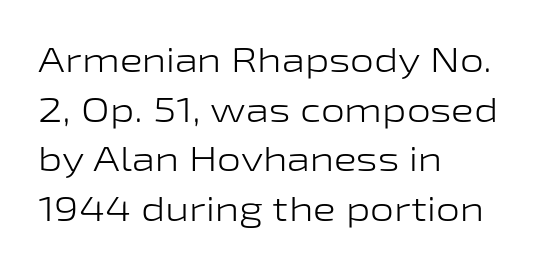
Q: Is the text bold? A: No.
Q: Is the text italic (slanted)? A: No, it is upright.
Q: Is the typeface a serif or a sans-serif typeface? A: Sans-serif.
Q: Is the text underlined? A: No.
Q: How is the paragraph aligned? A: Left-aligned.
Q: Is the spacing between letters normal or unusually wide? A: Normal.
Q: Is the spacing between lines tight, normal or loose? A: Normal.
Q: Width (condensed, normal, or wide)? A: Wide.
Q: Stroke contrast? A: Low.
Q: x-height? A: Medium.
Q: Monospaced? A: No.
